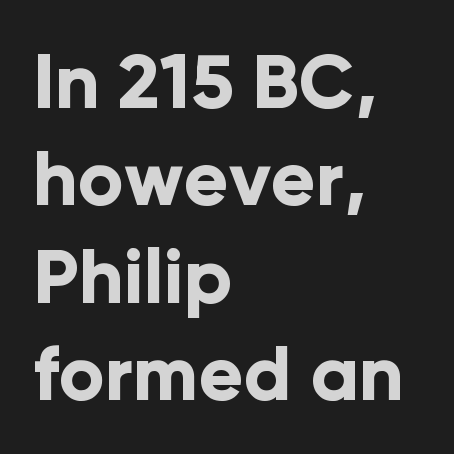
Strokes here are thick enough to call this a true bold. A typesetter would call this zero additional tracking. The passage shown stacks its lines at a standard gap. A typesetter would mark this as roman, not italic. A classic flush-left, rag-right setting is used for this passage.
